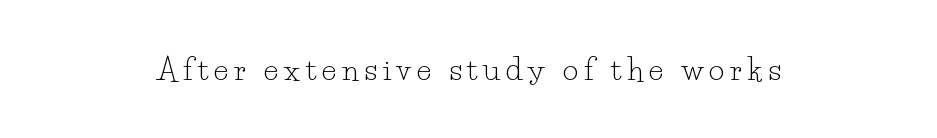
No extra ink here — the face is not bold. A centered setting, common on invitations and titles, is used for this passage. Yep, those are serifs on the letters. Does the lettering tilt? It doesn't — this is upright. The words here are not underlined. These lines are rendered in a variable-pitch font.
